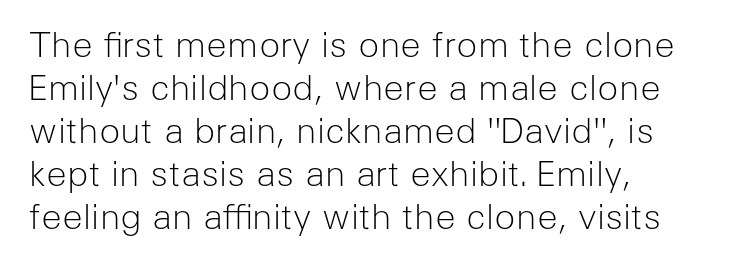
The image shows 35 px light sans-serif type, upright; set left-aligned, line spacing 1.23x, normal letter spacing, not underlined; low stroke contrast and a medium x-height.
